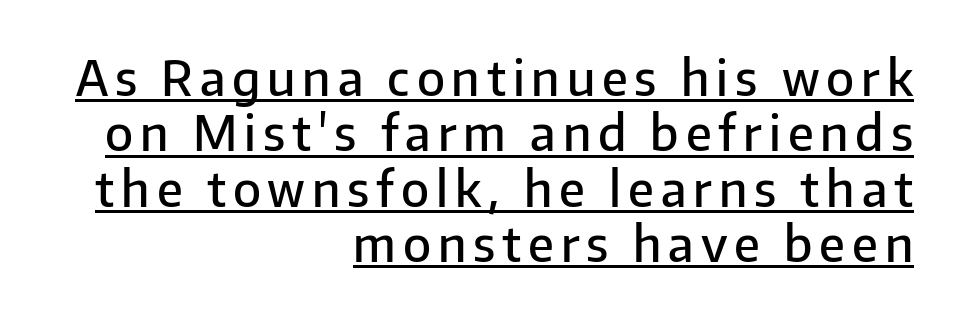
{"serif": "no", "italic": "no", "bold": "semi", "weight": "semibold", "width": "normal", "stroke_contrast": "low", "x_height": "medium", "monospaced": "no", "underline": "yes", "align": "right", "line_spacing": "tight", "line_spacing_ratio": 1.13, "glyph_px": 49}
